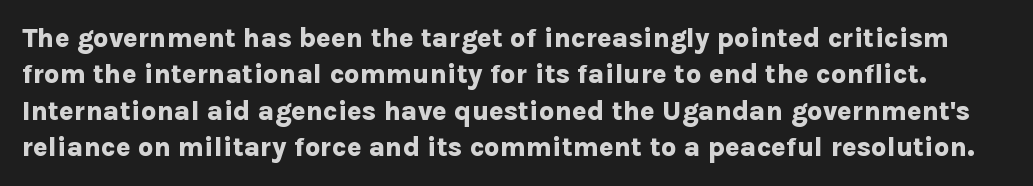
{"italic": "no", "bold": "yes", "underline": "no", "line_spacing": "normal", "line_spacing_ratio": 1.35, "letter_spacing": "normal", "letter_spacing_em": 0.0, "glyph_px": 27}
